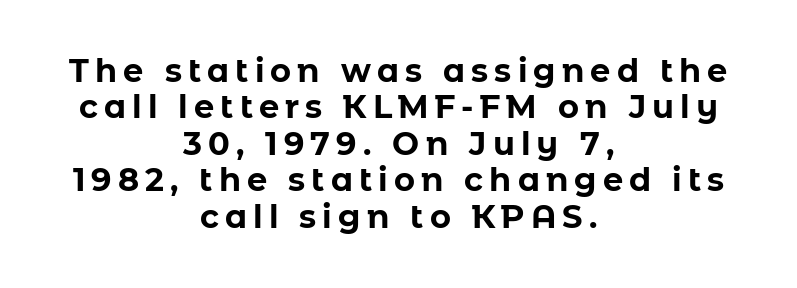
Are there feet on the stems? There aren't — it's a sans. The rendering uses natural spacing where letterforms have individual widths. Does the copy run flush right? No — it is centered line by line. Only glyphs here, with clear space below each row. Reading down the column, the eye jumps only a short way to each next line.
